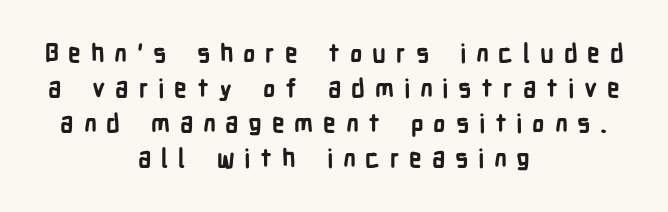
Q: Is the text bold? A: Yes.
Q: Is the text italic (slanted)? A: No, it is upright.
Q: Is the text underlined? A: No.
Q: How is the paragraph aligned? A: Centered.
Q: Is the spacing between letters normal or unusually wide? A: Unusually wide.
Q: Is the spacing between lines tight, normal or loose? A: Normal.
